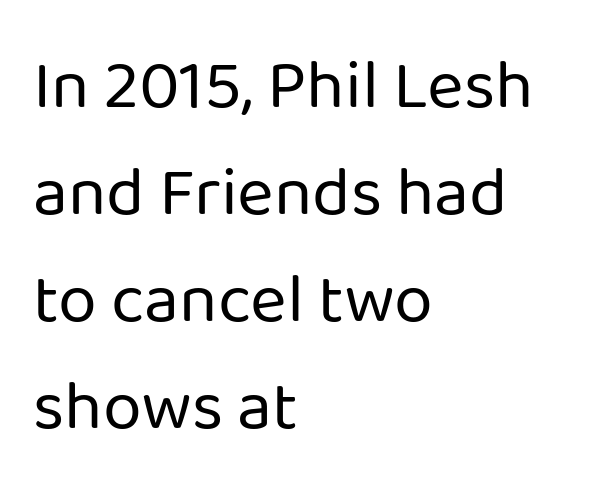
Q: Is the text bold? A: No.
Q: Is the text italic (slanted)? A: No, it is upright.
Q: Is the typeface a serif or a sans-serif typeface? A: Sans-serif.
Q: Is the text underlined? A: No.
Q: How is the paragraph aligned? A: Left-aligned.
Q: Is the spacing between letters normal or unusually wide? A: Normal.
Q: Is the spacing between lines tight, normal or loose? A: Normal.
Q: Width (condensed, normal, or wide)? A: Normal.
Q: Stroke contrast? A: Low.
Q: x-height? A: Medium.
Q: Monospaced? A: No.
